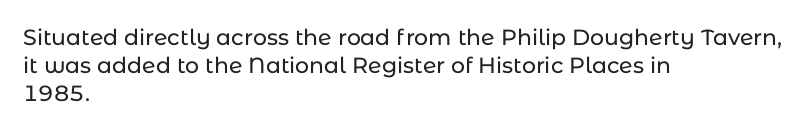
Q: Is the text italic (slanted)? A: No, it is upright.
Q: Is the text underlined? A: No.
Q: How is the paragraph aligned? A: Left-aligned.
Q: Is the spacing between letters normal or unusually wide? A: Normal.
Q: Is the spacing between lines tight, normal or loose? A: Normal.
